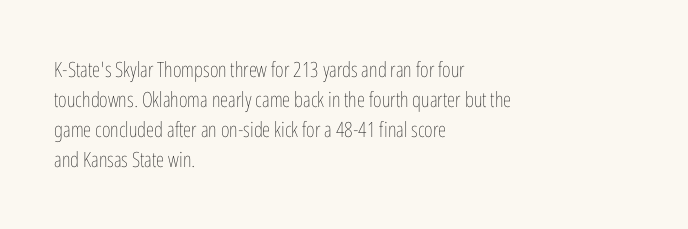
Compared with typical body copy, the letter spacing here is the same. The text block is weighted toward the left margin, trailing off unevenly rightward. The foot of each line stays bare and open. Evenly set lines give the paragraph a standard silhouette. Stroke thickness stays within the range of a standard reading face or lighter.
